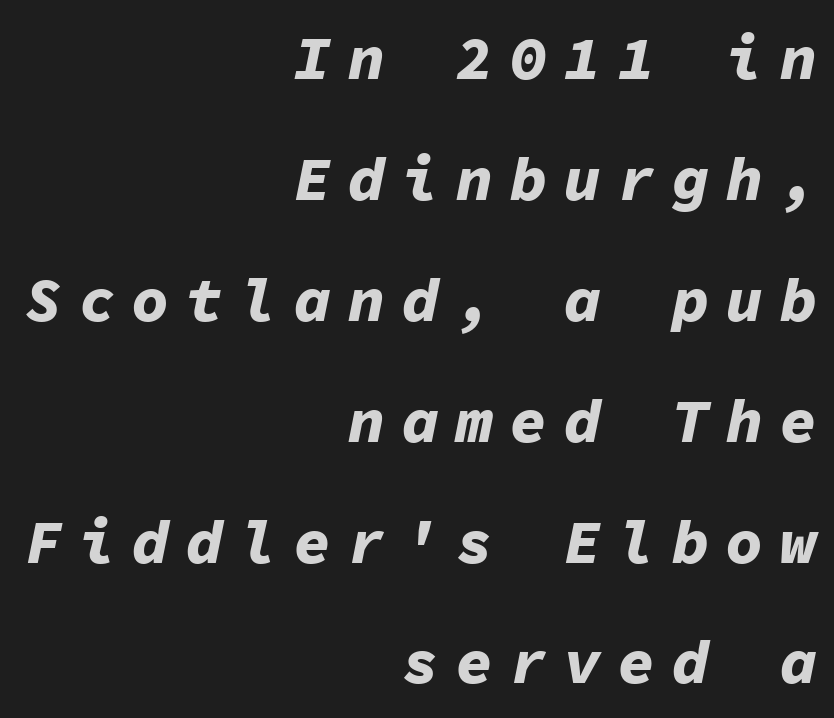
{"italic": "yes", "lean": "right", "slant_degrees": 11, "bold": "yes", "weight": "bold", "width": "normal", "stroke_contrast": "low", "x_height": "medium", "monospaced": "yes", "underline": "no", "align": "right", "line_spacing": "loose", "line_spacing_ratio": 1.95, "letter_spacing": "wide", "letter_spacing_em": 0.27, "glyph_px": 62}
